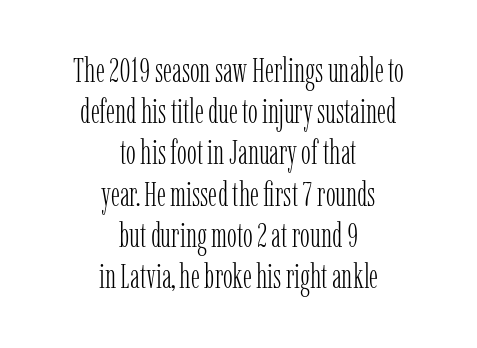
The image shows 33 px light, condensed serif type, upright; set centered, normal line spacing (1.25x), normal letter spacing, not underlined; low stroke contrast and a medium x-height.
